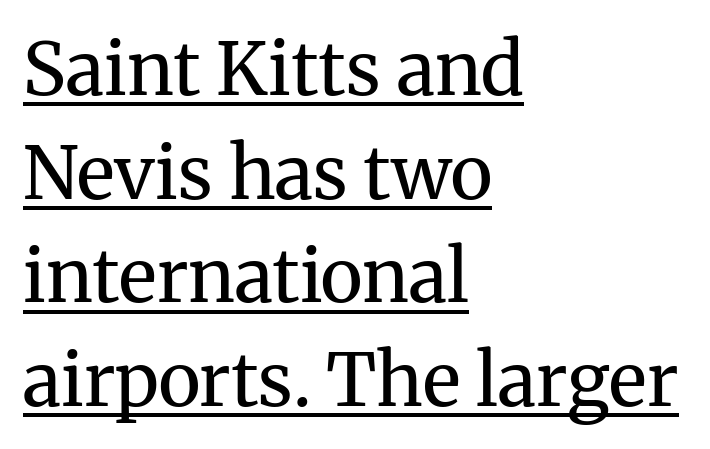
The leading is moderate, giving the passage an even texture. Do the letters lean? They stand straight. Heft: none added — not bold. A student would call this left alignment; a typographer would say flush left, rag right. Looks like someone drew a line under every word here. Here the designer chose a conventional face with non-uniform glyph widths.
